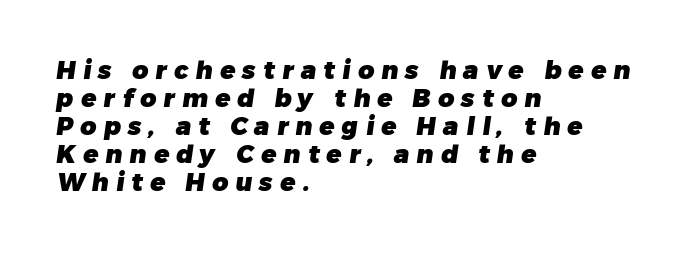
Typographic density is high because the face is bold. The setting favours the left margin, as ordinary paragraphs usually do. The letters are spread apart with noticeably loose tracking. Check under the words: just untouched page. If you measured baseline to baseline, you'd find a short distance.
